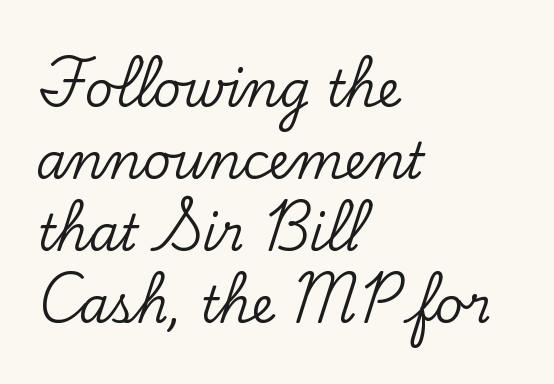
{"serif": "yes", "width": "normal", "stroke_contrast": "low", "x_height": "small", "monospaced": "no", "underline": "no", "align": "left", "line_spacing": "normal", "line_spacing_ratio": 1.47, "letter_spacing": "normal", "letter_spacing_em": 0.0, "glyph_px": 49}
